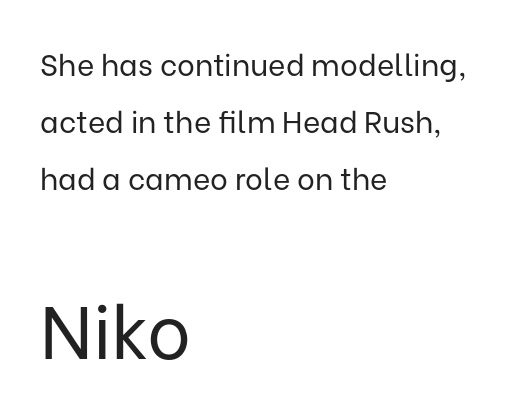
{"serif": "no", "italic": "no", "bold": "no", "weight": "regular", "width": "normal", "stroke_contrast": "low", "x_height": "medium", "monospaced": "no", "underline": "no", "align": "left", "line_spacing": "loose", "line_spacing_ratio": 1.9, "letter_spacing": "normal", "letter_spacing_em": 0.0, "larger_block": "second", "size_ratio": 2.47, "glyph_px": 74}
